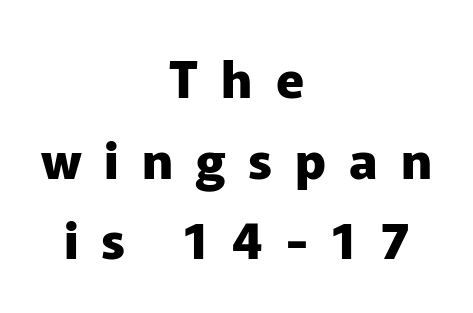
The image shows 51 px heavy sans-serif type, upright; set centered, normal line spacing (1.58x), unusually wide letter spacing (+0.45 em), not underlined; low stroke contrast and a medium x-height.
